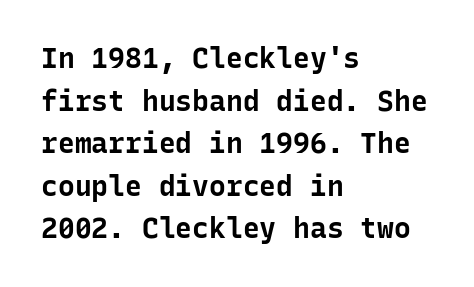
The image shows 28 px bold sans-serif type, upright, monospaced; set left-aligned, normal line spacing (1.52x), normal letter spacing, not underlined; low stroke contrast and a medium x-height.
